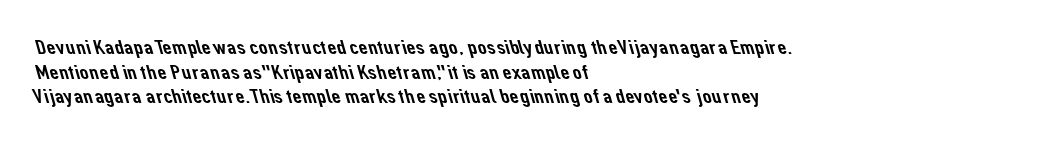
The specimen omits any rule beneath the text block's lines. The paragraph has a hard left edge and a soft right edge. The letters sit at their default tracking, neither squeezed nor spread.
